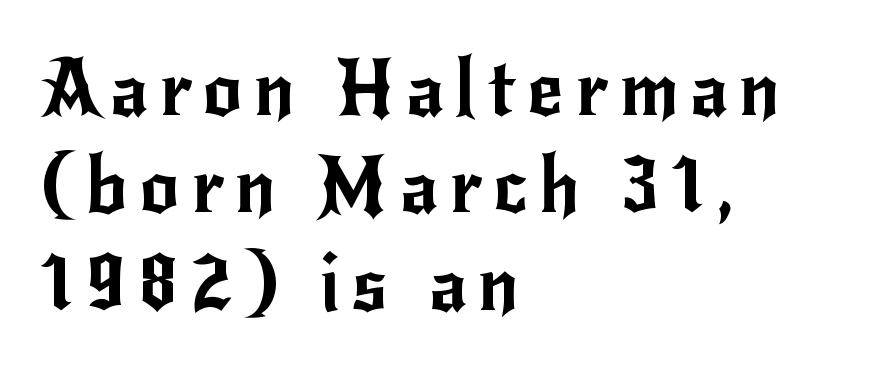
The glyphs in this specimen are sans serif. If you drew a ruler down the left edge, every line would touch it. Honestly, there is no underline to notice here at all. Is this a fixed-width face? No — the glyphs have proportional, varying widths.
